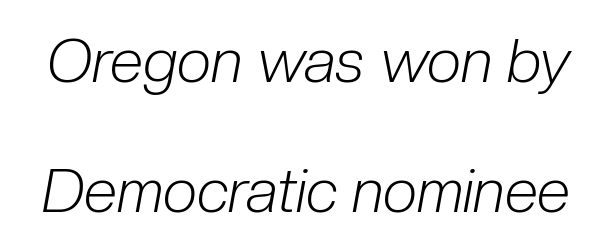
The image shows 61 px light, condensed type, italic (leaning right); set loose line spacing (2.13x), normal letter spacing, not underlined; low stroke contrast and a medium x-height.
